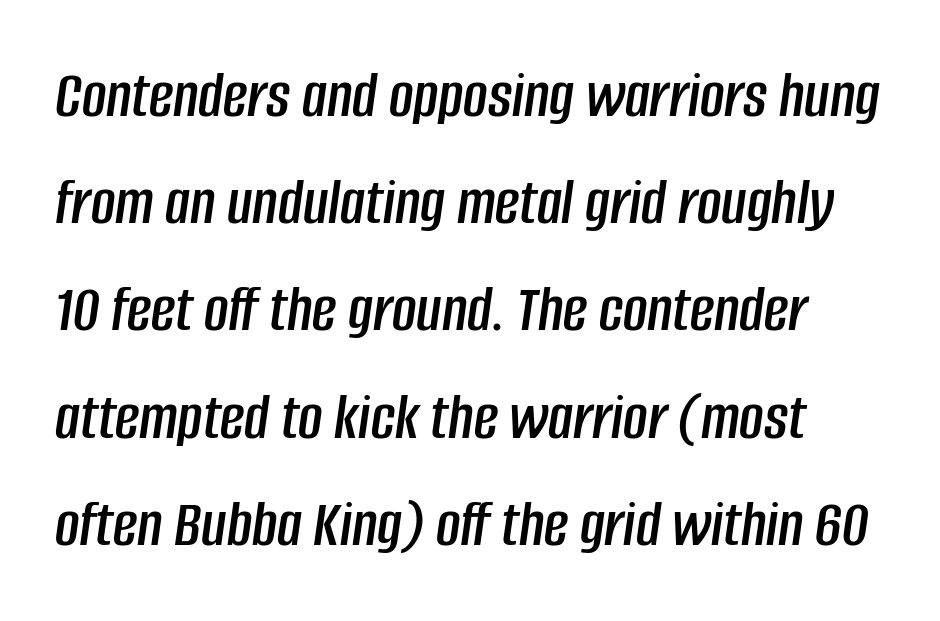
Q: Is the text italic (slanted)? A: Yes, it leans right by about 8 degrees.
Q: Is the text underlined? A: No.
Q: Is the spacing between letters normal or unusually wide? A: Normal.
Q: Is the spacing between lines tight, normal or loose? A: Normal.
Q: Width (condensed, normal, or wide)? A: Condensed.
Q: Stroke contrast? A: Low.
Q: x-height? A: Large.
Q: Monospaced? A: No.
